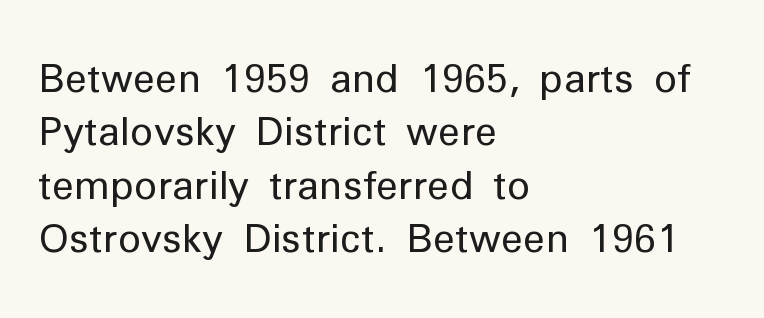
Q: Is the text bold? A: No.
Q: Is the text italic (slanted)? A: No, it is upright.
Q: Is the typeface a serif or a sans-serif typeface? A: Sans-serif.
Q: Is the text underlined? A: No.
Q: How is the paragraph aligned? A: Left-aligned.
Q: Is the spacing between letters normal or unusually wide? A: Normal.
Q: Is the spacing between lines tight, normal or loose? A: Normal.
Q: Width (condensed, normal, or wide)? A: Normal.
Q: Stroke contrast? A: Low.
Q: x-height? A: Medium.
Q: Monospaced? A: No.
